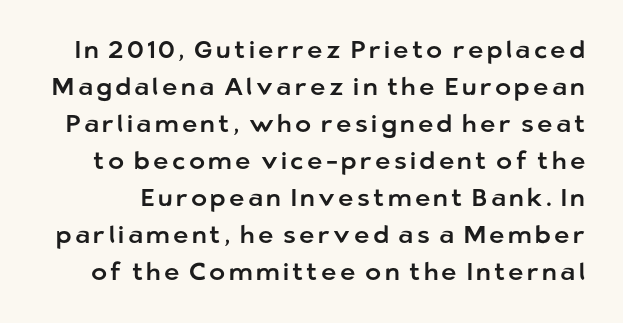
The image shows 24 px text type, upright; set normal line spacing (1.54x), not underlined.
